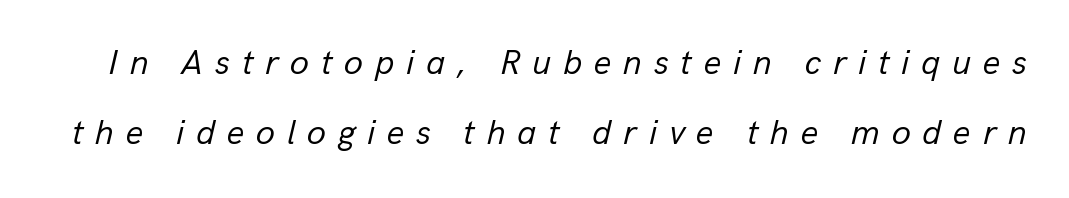
Caption: face not bold, strokes unweighted. These lines were composed using italics. Character widths vary here, with narrow letters taking less room than wide ones. Notice the wide empty band between every row — that's loose leading. A bare baseline throughout the passage.
